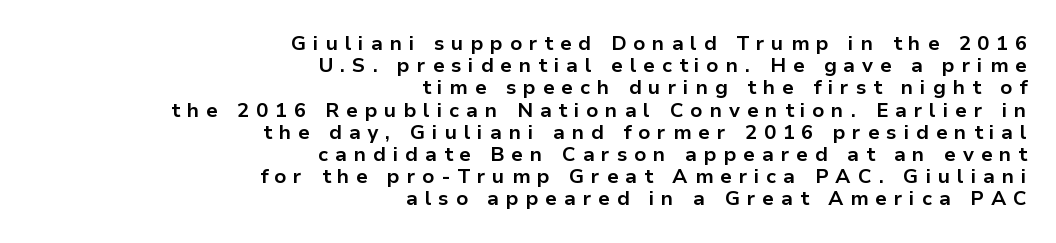
Q: Is the text bold? A: Yes.
Q: Is the text italic (slanted)? A: No, it is upright.
Q: Is the text underlined? A: No.
Q: How is the paragraph aligned? A: Right-aligned.
Q: Is the spacing between letters normal or unusually wide? A: Unusually wide.
Q: Is the spacing between lines tight, normal or loose? A: Tight.
